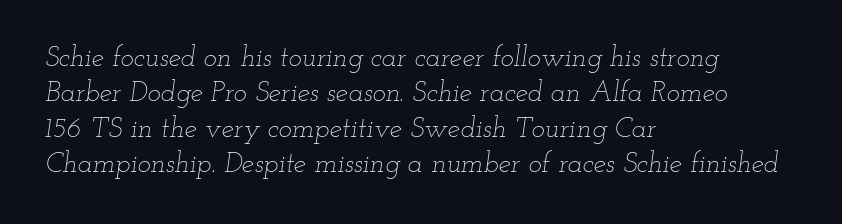
Q: Is the text bold? A: No.
Q: Is the text italic (slanted)? A: Yes, it leans right by about 12 degrees.
Q: Is the text underlined? A: No.
Q: How is the paragraph aligned? A: Left-aligned.
Q: Is the spacing between letters normal or unusually wide? A: Normal.
Q: Is the spacing between lines tight, normal or loose? A: Normal.
Q: Width (condensed, normal, or wide)? A: Wide.
Q: Stroke contrast? A: Low.
Q: x-height? A: Small.
Q: Monospaced? A: No.
